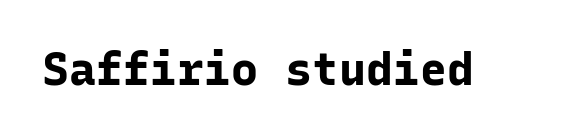
{"serif": "no", "italic": "no", "bold": "yes", "weight": "bold", "width": "normal", "stroke_contrast": "low", "x_height": "medium", "monospaced": "yes", "underline": "no", "letter_spacing": "normal", "letter_spacing_em": 0.0, "glyph_px": 45}
